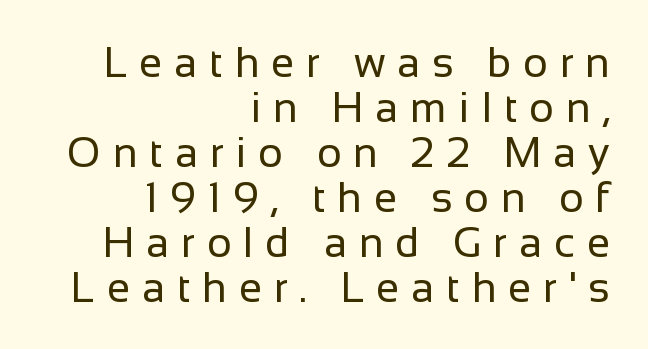
Notice how descenders almost collide with the ascenders below — that's tight leading. Every stem runs plumb, perpendicular to the baseline. Notice how the passage keeps a crisp vertical edge on the right only. Glyph-to-glyph distance is far greater than everyday printed text. Serif or sans? Sans — the stroke terminals are bare.
